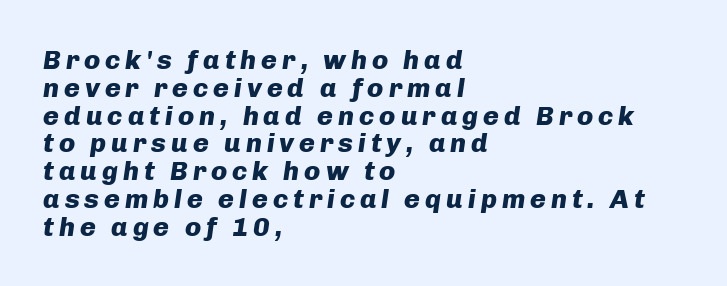
Q: Is the text bold? A: Yes.
Q: Is the text italic (slanted)? A: Yes, it leans right by about 8 degrees.
Q: Is the text underlined? A: No.
Q: How is the paragraph aligned? A: Left-aligned.
Q: Is the spacing between lines tight, normal or loose? A: Tight.
